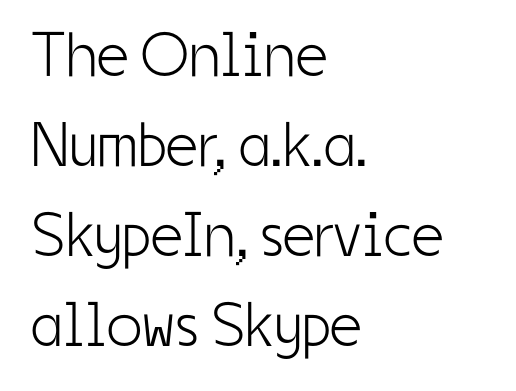
{"serif": "no", "italic": "no", "bold": "no", "weight": "light", "width": "condensed", "stroke_contrast": "low", "x_height": "medium", "monospaced": "no", "underline": "no", "align": "left", "line_spacing": "normal", "line_spacing_ratio": 1.43, "letter_spacing": "normal", "letter_spacing_em": 0.0, "glyph_px": 63}
